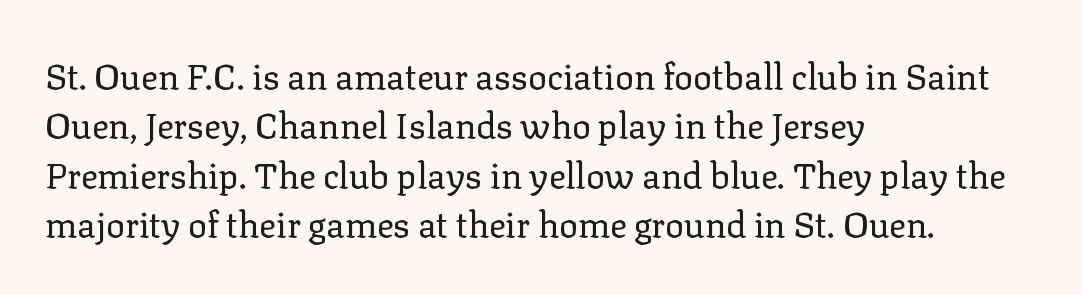
The image shows 35 px regular-weight serif type, upright; set left-aligned, normal line spacing (1.41x), normal letter spacing, not underlined; low stroke contrast and a medium x-height.
